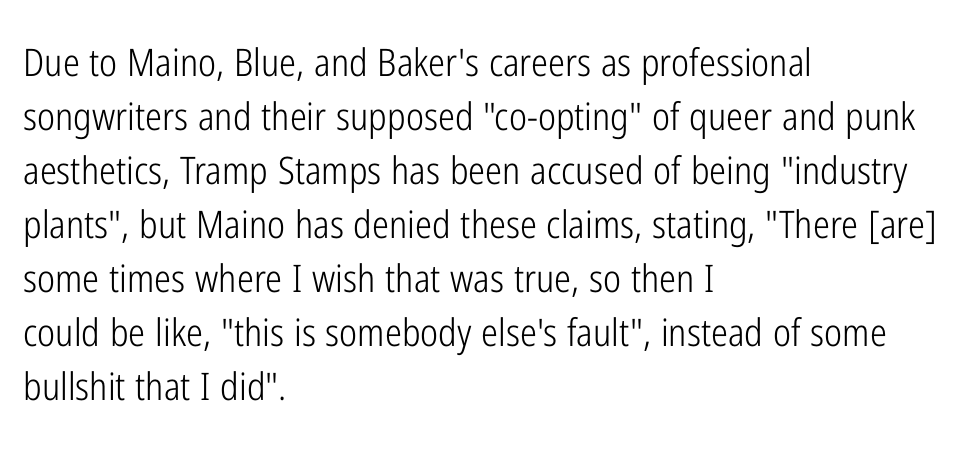
Varying glyph widths throughout — classic text-font behaviour. Leftover space on each line is placed entirely after the last word. The weight tops out at a normal text grade. Glance below the letters and you will spot only blank space. Nope, not italic — everything's standing straight.
